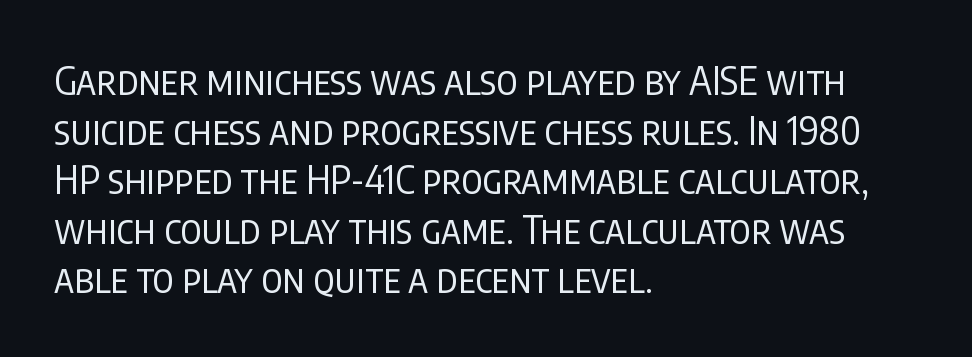
Q: Is the text bold? A: No.
Q: Is the text italic (slanted)? A: No, it is upright.
Q: Is the typeface a serif or a sans-serif typeface? A: Sans-serif.
Q: Is the text underlined? A: No.
Q: How is the paragraph aligned? A: Left-aligned.
Q: Is the spacing between letters normal or unusually wide? A: Normal.
Q: Is the spacing between lines tight, normal or loose? A: Normal.
Q: Width (condensed, normal, or wide)? A: Condensed.
Q: Stroke contrast? A: Low.
Q: x-height? A: Large.
Q: Monospaced? A: No.
